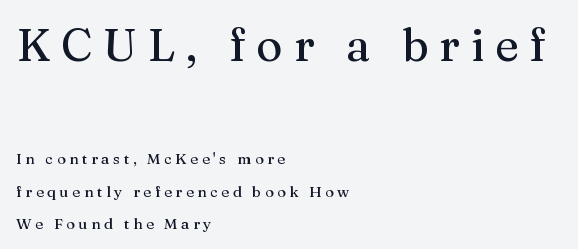
Q: Is the text italic (slanted)? A: No, it is upright.
Q: Is the typeface a serif or a sans-serif typeface? A: Serif.
Q: Is the text underlined? A: No.
Q: How is the paragraph aligned? A: Left-aligned.
Q: Is the spacing between letters normal or unusually wide? A: Unusually wide.
Q: Is the spacing between lines tight, normal or loose? A: Loose.
Q: Which block of text is set in a larger size, the first (top) or the second (bottom)? A: The first (top) one.
Q: Width (condensed, normal, or wide)? A: Normal.
Q: Stroke contrast? A: Medium.
Q: x-height? A: Medium.
Q: Monospaced? A: No.
